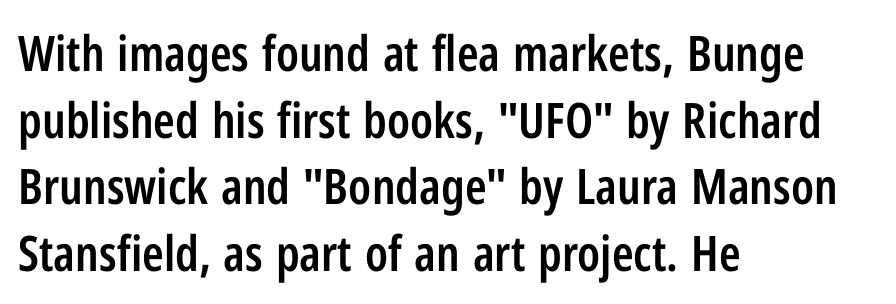
Short and long lines alike share a common starting point at left. The block of text has a typical density, with ordinary space between rows. The strip under each line holds only bare page. Is this a fixed-width face? No — the glyphs have proportional, varying widths. Regarding serifs, this sample does without them. It's the straight-up-and-down kind of type.
